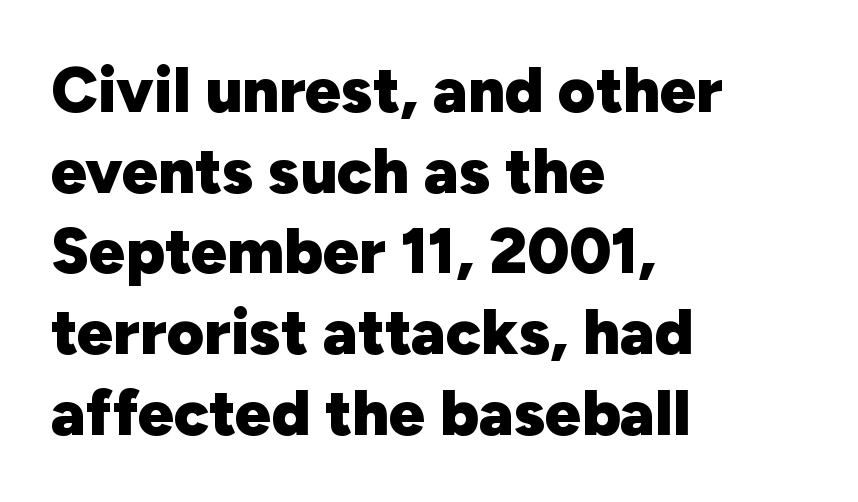
{"serif": "no", "italic": "no", "bold": "yes", "weight": "heavy", "width": "normal", "stroke_contrast": "low", "x_height": "medium", "monospaced": "no", "underline": "no", "align": "left", "line_spacing": "normal", "line_spacing_ratio": 1.26, "letter_spacing": "normal", "letter_spacing_em": 0.0, "glyph_px": 64}
